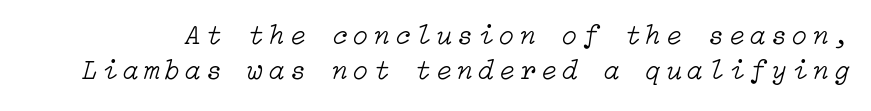
Q: Is the text bold? A: No.
Q: Is the text italic (slanted)? A: Yes, it leans right by about 15 degrees.
Q: Is the text underlined? A: No.
Q: Is the spacing between letters normal or unusually wide? A: Unusually wide.
Q: Is the spacing between lines tight, normal or loose? A: Normal.
Q: Width (condensed, normal, or wide)? A: Normal.
Q: Stroke contrast? A: Low.
Q: x-height? A: Medium.
